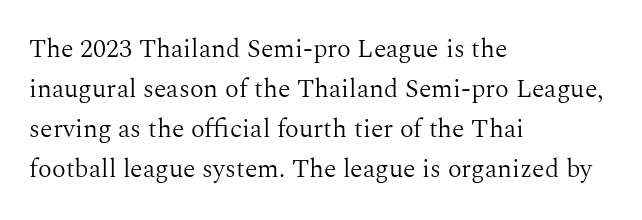
{"italic": "no", "bold": "no", "underline": "no", "align": "left", "line_spacing": "normal", "line_spacing_ratio": 1.54, "letter_spacing": "normal", "letter_spacing_em": 0.0, "glyph_px": 26}
